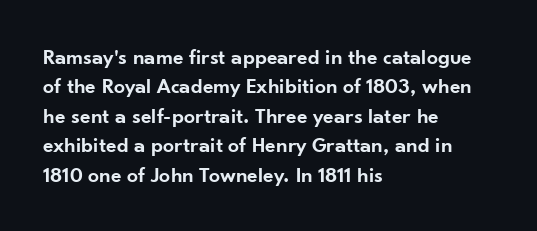
{"italic": "no", "bold": "semi", "underline": "no", "align": "left", "line_spacing": "normal", "line_spacing_ratio": 1.34, "letter_spacing": "normal", "letter_spacing_em": 0.0, "glyph_px": 22}
